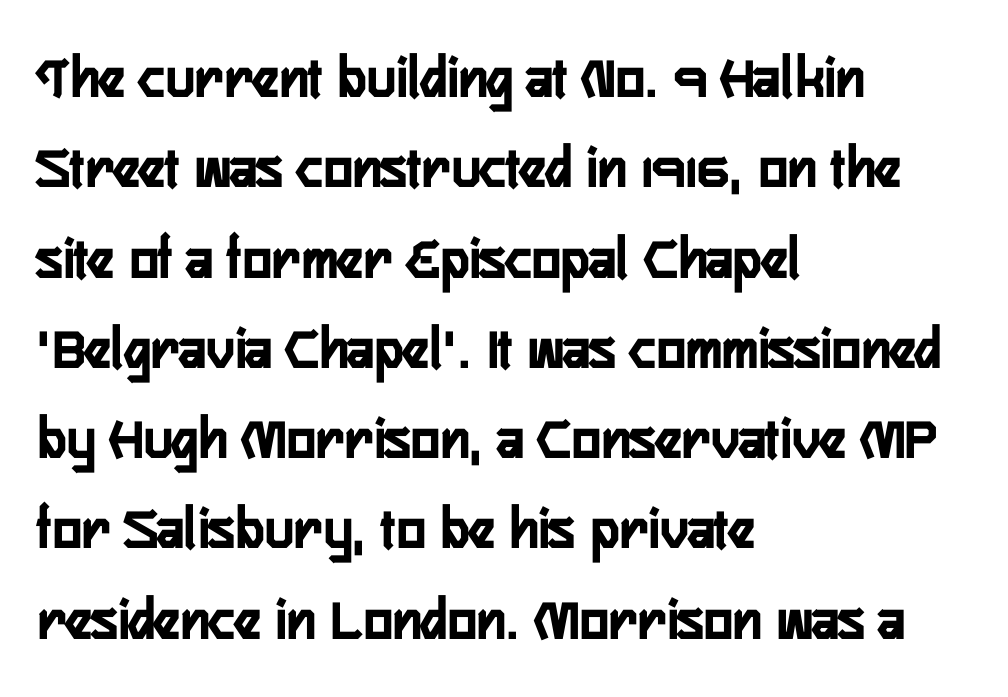
The image shows 61 px condensed sans-serif type, upright; set left-aligned, normal line spacing (1.48x), normal letter spacing, not underlined; low stroke contrast and a medium x-height.
